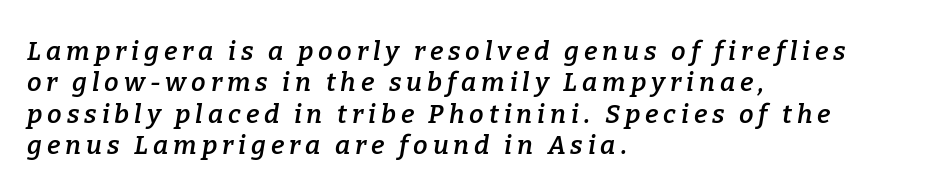
{"italic": "yes", "lean": "right", "slant_degrees": 9, "bold": "semi", "underline": "no", "align": "left", "line_spacing_ratio": 1.21, "glyph_px": 26}
